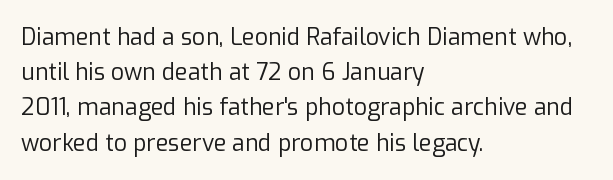
A typesetter would call this leading conventional body-copy spacing. Casual observation: everything's shoved over to the left. Counters stay open thanks to moderate or lighter strokes. The lettering stays uniformly vertical, giving the passage a roman look. No extra tracking has been applied to these lines. The gap between lines stays unmarked.
